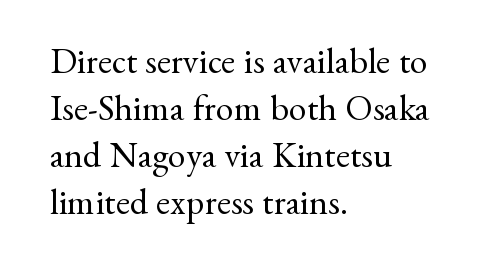
Q: Is the text bold? A: No.
Q: Is the text italic (slanted)? A: No, it is upright.
Q: Is the typeface a serif or a sans-serif typeface? A: Serif.
Q: Is the text underlined? A: No.
Q: How is the paragraph aligned? A: Left-aligned.
Q: Is the spacing between letters normal or unusually wide? A: Normal.
Q: Is the spacing between lines tight, normal or loose? A: Normal.
Q: Width (condensed, normal, or wide)? A: Normal.
Q: Stroke contrast? A: Medium.
Q: x-height? A: Small.
Q: Monospaced? A: No.
